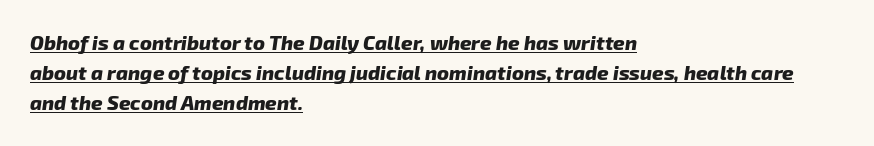
{"italic": "yes", "lean": "right", "slant_degrees": 8, "bold": "yes", "underline": "yes", "align": "left", "line_spacing": "normal", "line_spacing_ratio": 1.51, "letter_spacing": "normal", "letter_spacing_em": 0.0, "glyph_px": 20}
